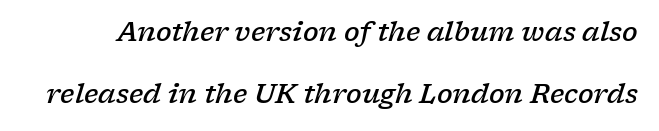
The letters are slanted; this is an italic face. Inter-character spacing is left at the font's built-in metrics. Semibold letterforms, between regular and bold. Descender tails drop into unmarked territory.
